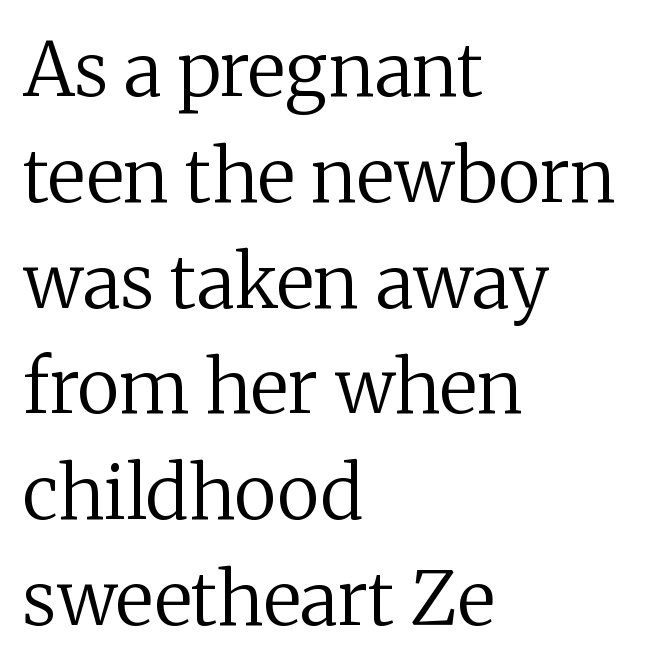
The image shows 74 px regular-weight serif type, upright; set left-aligned, normal line spacing (1.43x), normal letter spacing, not underlined; medium stroke contrast and a medium x-height.
